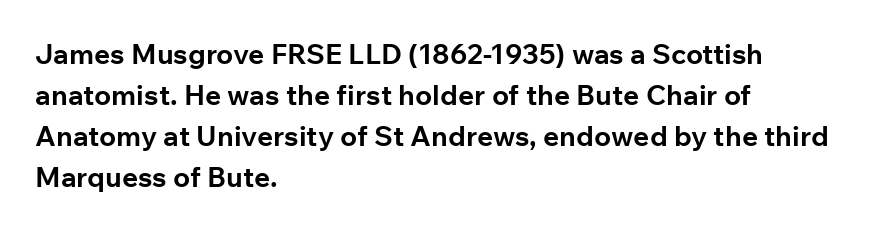
Q: Is the text bold? A: Yes.
Q: Is the text italic (slanted)? A: No, it is upright.
Q: Is the typeface a serif or a sans-serif typeface? A: Sans-serif.
Q: Is the text underlined? A: No.
Q: How is the paragraph aligned? A: Left-aligned.
Q: Is the spacing between letters normal or unusually wide? A: Normal.
Q: Is the spacing between lines tight, normal or loose? A: Normal.
Q: Width (condensed, normal, or wide)? A: Normal.
Q: Stroke contrast? A: Low.
Q: x-height? A: Medium.
Q: Monospaced? A: No.
